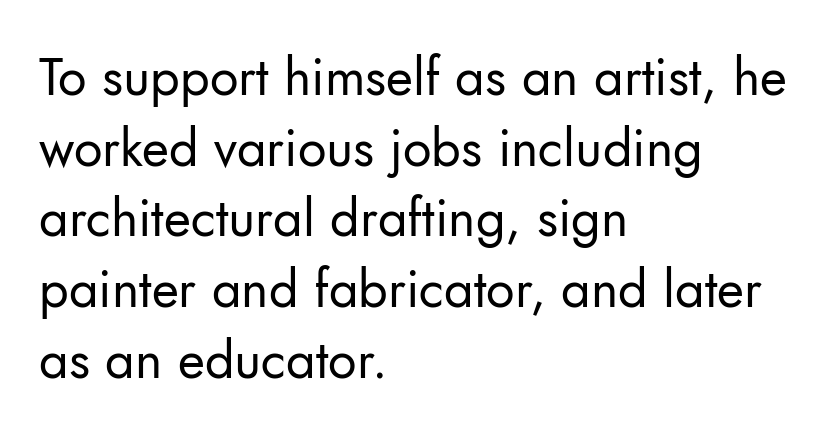
The image shows 52 px regular-weight sans-serif type, upright; set left-aligned, normal line spacing (1.36x), normal letter spacing, not underlined; low stroke contrast and a small x-height.
